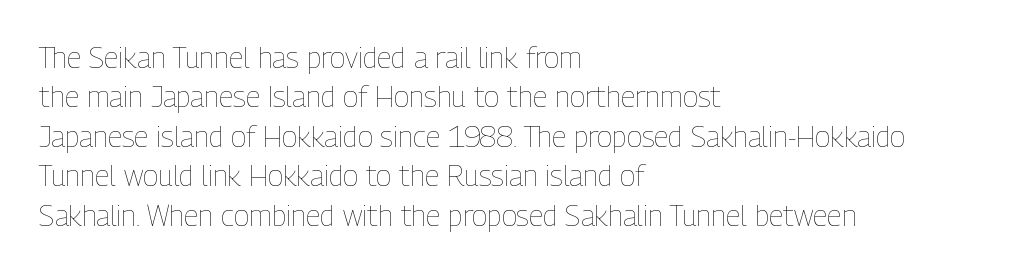
Q: Is the text bold? A: No.
Q: Is the text italic (slanted)? A: No, it is upright.
Q: Is the text underlined? A: No.
Q: How is the paragraph aligned? A: Left-aligned.
Q: Is the spacing between letters normal or unusually wide? A: Normal.
Q: Is the spacing between lines tight, normal or loose? A: Normal.
Q: Width (condensed, normal, or wide)? A: Condensed.
Q: Stroke contrast? A: Low.
Q: x-height? A: Medium.
Q: Monospaced? A: No.
